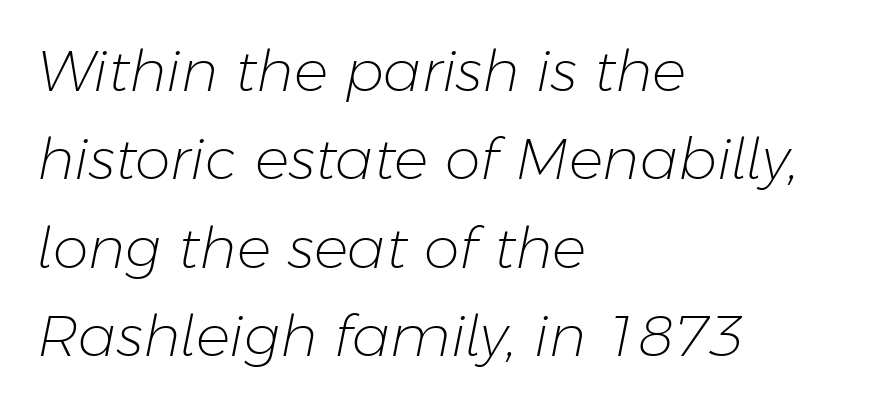
Q: Is the text bold? A: No.
Q: Is the text italic (slanted)? A: Yes, it leans right by about 11 degrees.
Q: Is the text underlined? A: No.
Q: How is the paragraph aligned? A: Left-aligned.
Q: Is the spacing between letters normal or unusually wide? A: Normal.
Q: Is the spacing between lines tight, normal or loose? A: Normal.
Q: Width (condensed, normal, or wide)? A: Normal.
Q: Stroke contrast? A: Low.
Q: x-height? A: Medium.
Q: Monospaced? A: No.
